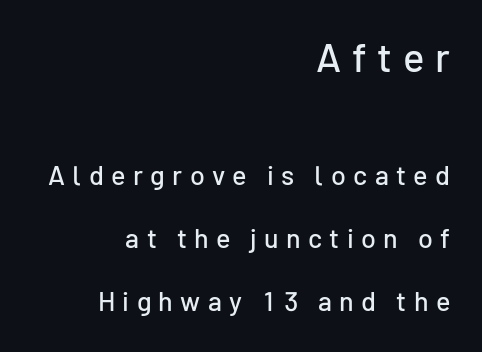
Q: Is the text italic (slanted)? A: No, it is upright.
Q: Is the typeface a serif or a sans-serif typeface? A: Sans-serif.
Q: Is the text underlined? A: No.
Q: How is the paragraph aligned? A: Right-aligned.
Q: Is the spacing between letters normal or unusually wide? A: Unusually wide.
Q: Is the spacing between lines tight, normal or loose? A: Loose.
Q: Which block of text is set in a larger size, the first (top) or the second (bottom)? A: The first (top) one.
Q: Width (condensed, normal, or wide)? A: Normal.
Q: Stroke contrast? A: Low.
Q: x-height? A: Medium.
Q: Monospaced? A: No.
